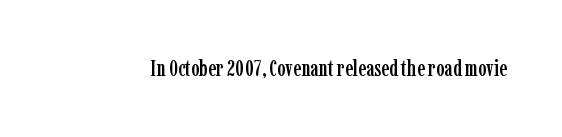
{"italic": "no", "underline": "no", "letter_spacing": "normal", "letter_spacing_em": 0.0, "glyph_px": 22}
